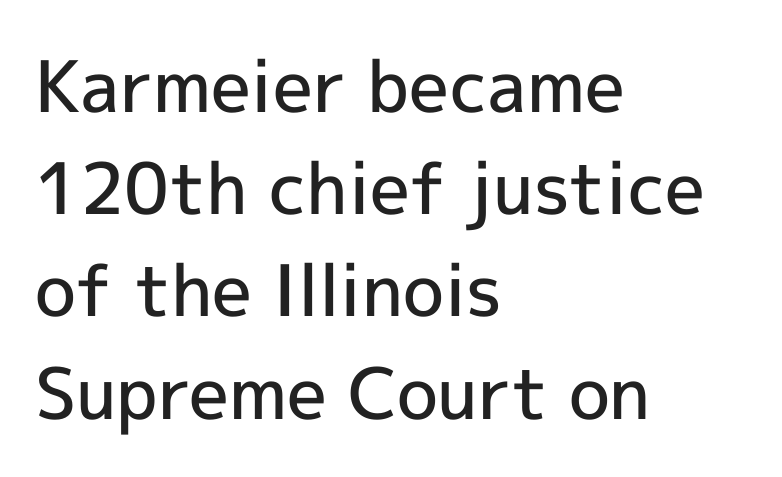
The image shows 71 px semibold sans-serif type, upright; set left-aligned, normal line spacing (1.44x), normal letter spacing, not underlined; a medium x-height.
